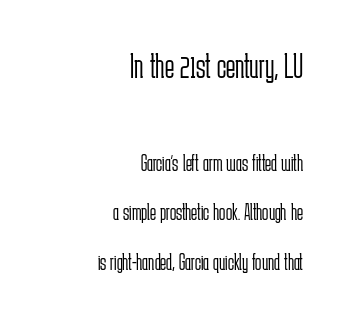
This layout puts the oversized block above and the modest block below. The glyphs are unaccompanied by any horizontal stroke below them. Letterform terminals end flat and unadorned throughout the passage. This block would shrink considerably if given ordinary leading; it's expanded now. The gaps between neighbouring characters are ordinary and unremarkable. The lines in this sample share a right terminus and differ only in where they begin.
